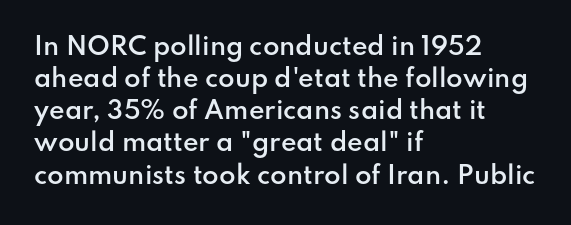
The image shows 24 px text type, upright; set left-aligned, normal line spacing (1.34x), normal letter spacing, not underlined.
